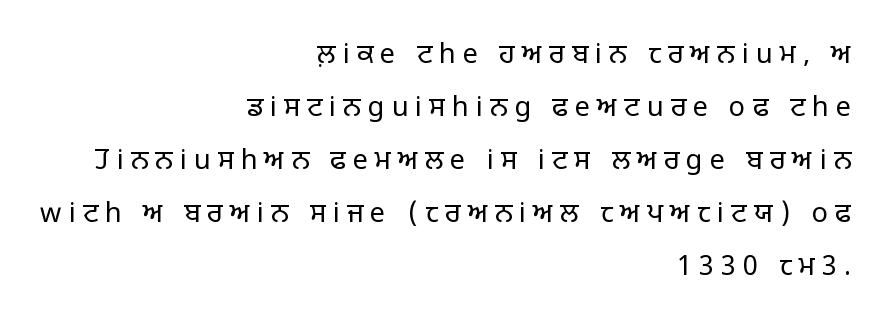
Q: Is the text bold? A: No.
Q: Is the text italic (slanted)? A: No, it is upright.
Q: Is the text underlined? A: No.
Q: How is the paragraph aligned? A: Right-aligned.
Q: Is the spacing between letters normal or unusually wide? A: Unusually wide.
Q: Is the spacing between lines tight, normal or loose? A: Loose.
